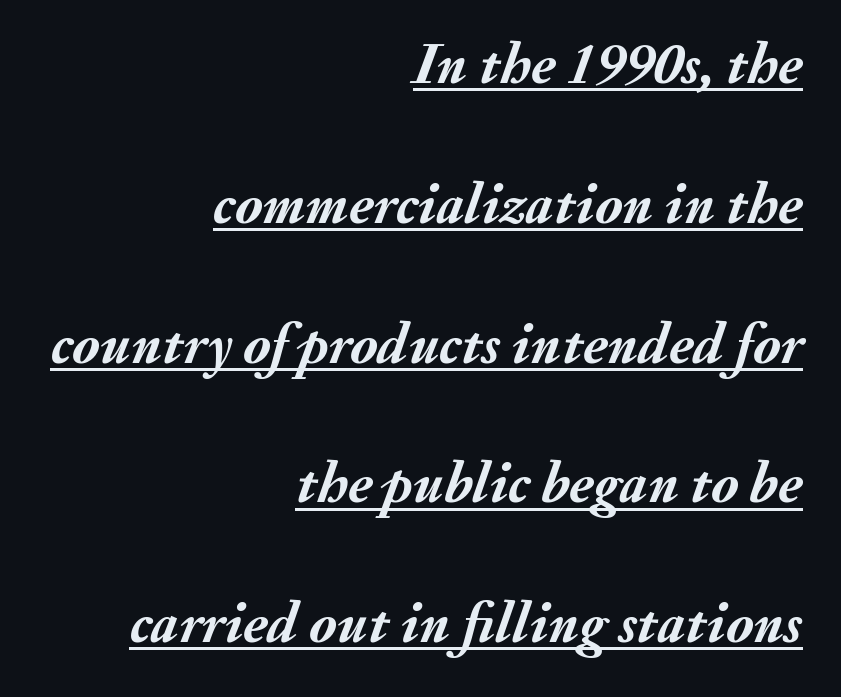
{"italic": "yes", "lean": "right", "slant_degrees": 20, "bold": "yes", "weight": "semibold", "width": "normal", "stroke_contrast": "medium", "x_height": "small", "monospaced": "no", "underline": "yes", "align": "right", "line_spacing": "loose", "line_spacing_ratio": 2.41, "letter_spacing": "normal", "letter_spacing_em": 0.0, "glyph_px": 58}
